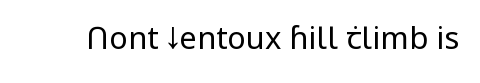
Varying glyph widths throughout — classic text-font behaviour. This sample uses plain, unmodified letter spacing. Nobody drew a line under any word here. Summary of weight: not heavy and not bold.
